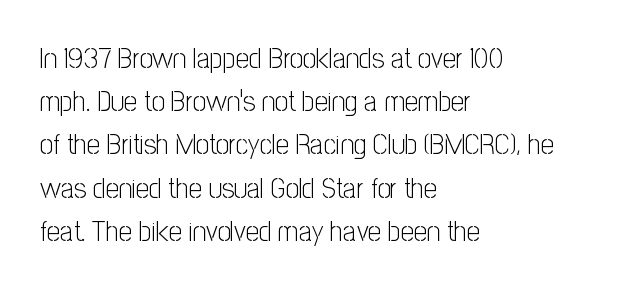
The image shows 29 px light, condensed sans-serif type, upright; set left-aligned, normal line spacing (1.49x), normal letter spacing, not underlined; low stroke contrast and a medium x-height.
